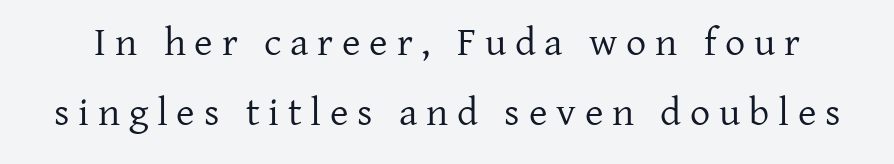
{"serif": "yes", "italic": "no", "bold": "no", "weight": "regular", "width": "normal", "stroke_contrast": "low", "x_height": "medium", "monospaced": "no", "underline": "no", "line_spacing_ratio": 1.75, "letter_spacing": "wide", "letter_spacing_em": 0.22, "glyph_px": 40}
